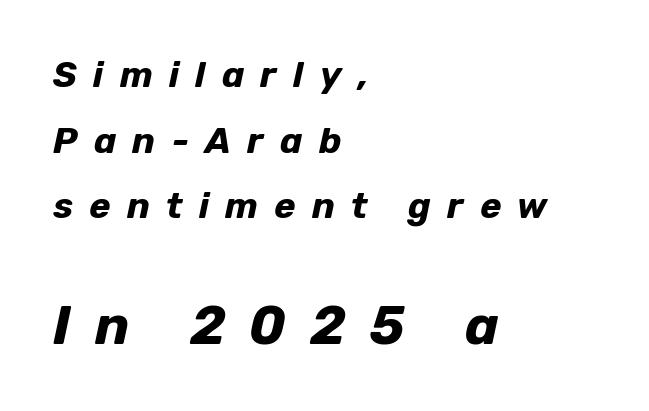
The image shows 54 px bold type, italic (leaning right); set left-aligned, line spacing 1.82x, unusually wide letter spacing (+0.45 em), not underlined; the second (bottom) block is 1.5x larger; low stroke contrast and a medium x-height.
